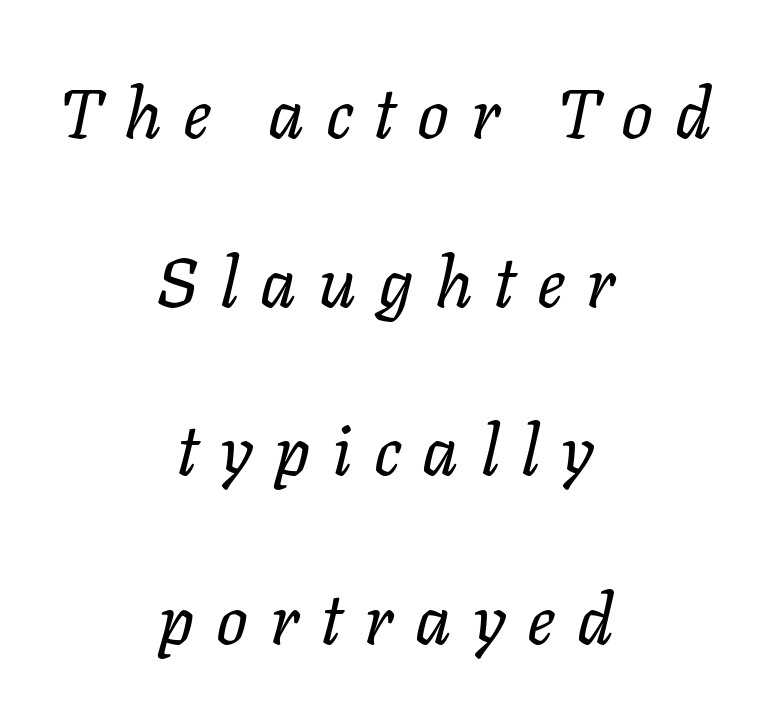
{"italic": "yes", "lean": "right", "slant_degrees": 11, "bold": "no", "weight": "regular", "width": "normal", "stroke_contrast": "low", "x_height": "medium", "monospaced": "no", "underline": "no", "align": "center", "line_spacing": "loose", "line_spacing_ratio": 2.41, "letter_spacing": "wide", "letter_spacing_em": 0.31, "glyph_px": 70}
